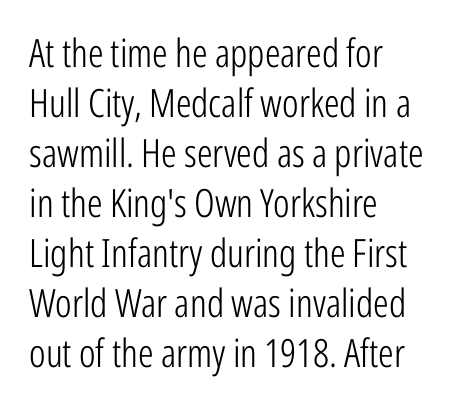
The image shows 39 px light, condensed sans-serif type, upright; set left-aligned, normal line spacing (1.28x), normal letter spacing, not underlined; low stroke contrast and a medium x-height.
